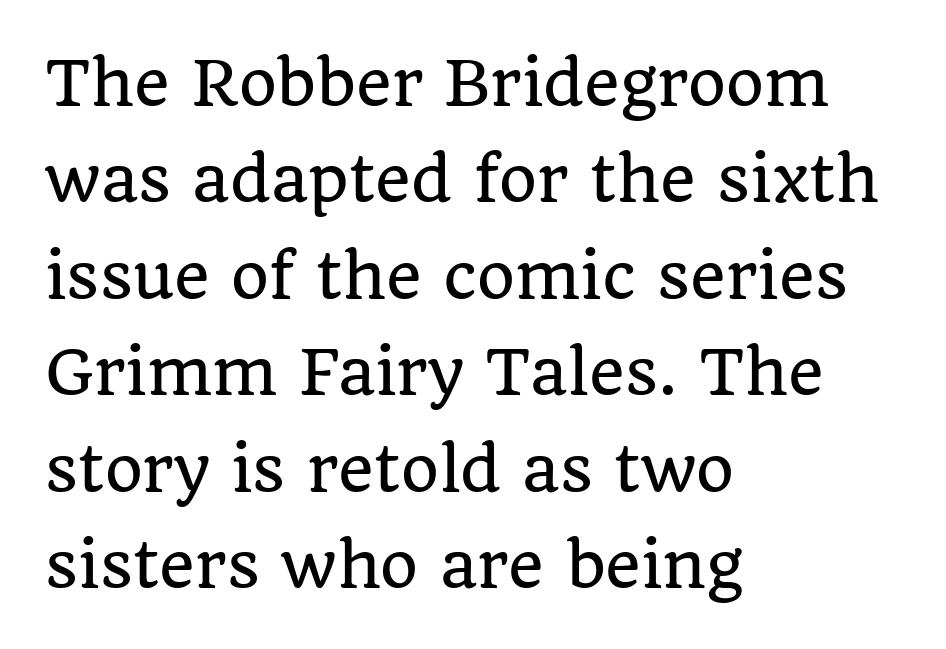
The image shows 61 px serif type, upright; set left-aligned, normal line spacing (1.58x), normal letter spacing, not underlined; low stroke contrast and a large x-height.
